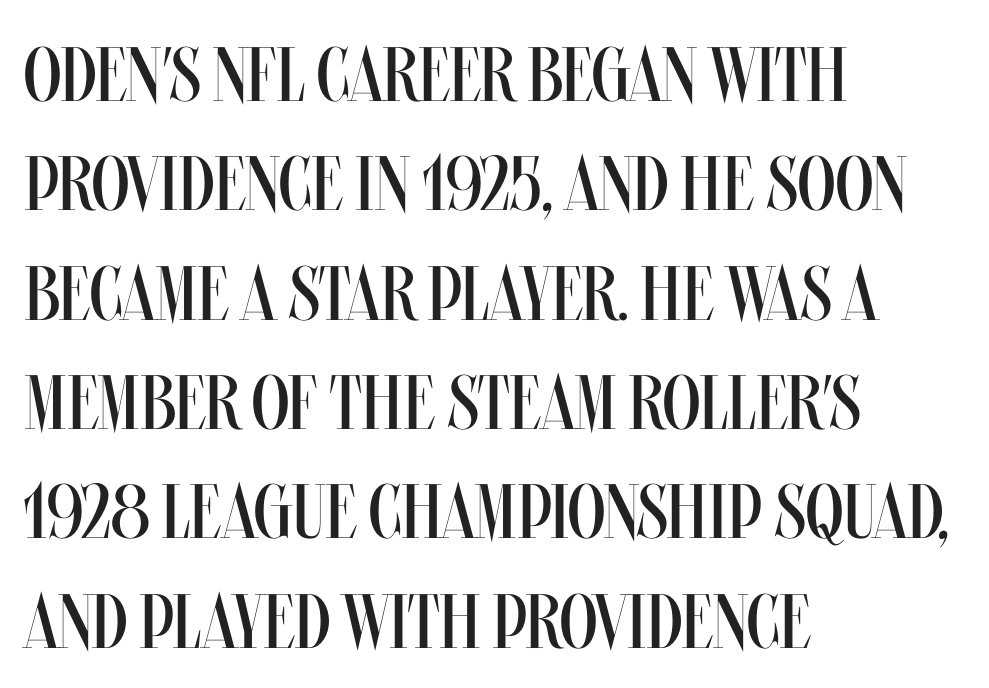
Q: Is the text bold? A: No.
Q: Is the text italic (slanted)? A: No, it is upright.
Q: Is the text underlined? A: No.
Q: How is the paragraph aligned? A: Left-aligned.
Q: Is the spacing between letters normal or unusually wide? A: Normal.
Q: Is the spacing between lines tight, normal or loose? A: Normal.
Q: Width (condensed, normal, or wide)? A: Condensed.
Q: Stroke contrast? A: Medium.
Q: x-height? A: Large.
Q: Monospaced? A: No.
